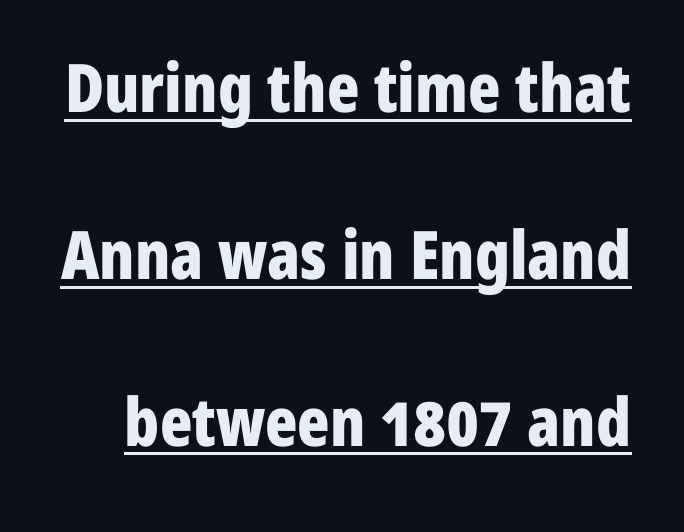
{"serif": "no", "italic": "no", "bold": "yes", "weight": "bold", "width": "condensed", "stroke_contrast": "low", "x_height": "medium", "monospaced": "no", "underline": "yes", "line_spacing": "loose", "line_spacing_ratio": 2.49, "letter_spacing": "normal", "letter_spacing_em": 0.0, "glyph_px": 67}
